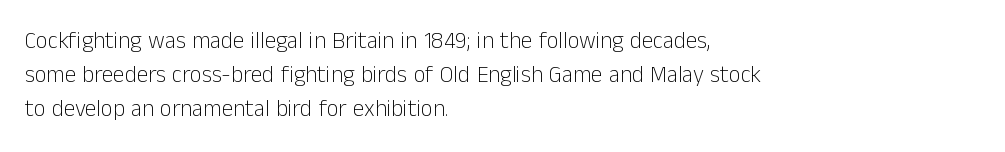
{"italic": "no", "bold": "no", "underline": "no", "align": "left", "line_spacing": "normal", "line_spacing_ratio": 1.48, "letter_spacing": "normal", "letter_spacing_em": 0.0, "glyph_px": 23}
